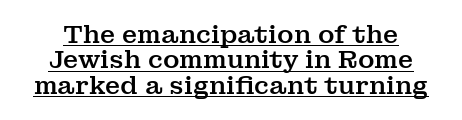
Very little white space separates one row of letters from the next. Is there any slant? The stems are plumb. The face used here appears with an underline applied. These lines keep a tight, regular rhythm from letter to letter.
